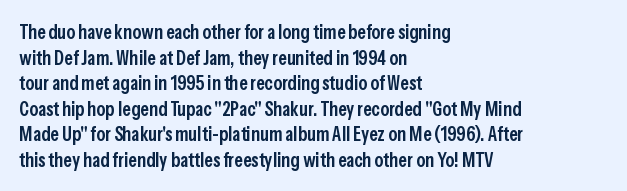
Q: Is the text bold? A: Semi-bold.
Q: Is the text italic (slanted)? A: No, it is upright.
Q: Is the text underlined? A: No.
Q: How is the paragraph aligned? A: Left-aligned.
Q: Is the spacing between letters normal or unusually wide? A: Normal.
Q: Is the spacing between lines tight, normal or loose? A: Normal.
